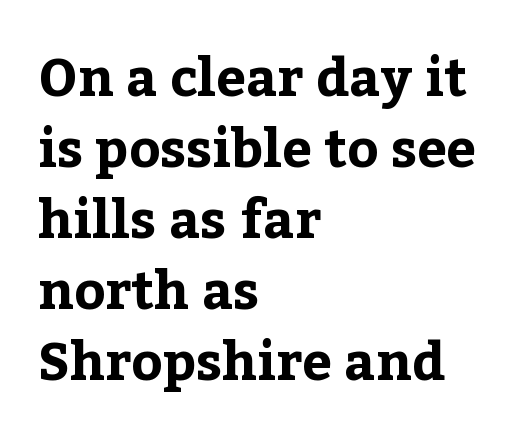
{"serif": "yes", "italic": "no", "bold": "yes", "weight": "bold", "width": "normal", "stroke_contrast": "low", "x_height": "medium", "monospaced": "no", "underline": "no", "align": "left", "line_spacing": "normal", "line_spacing_ratio": 1.34, "letter_spacing": "normal", "letter_spacing_em": 0.0, "glyph_px": 53}
